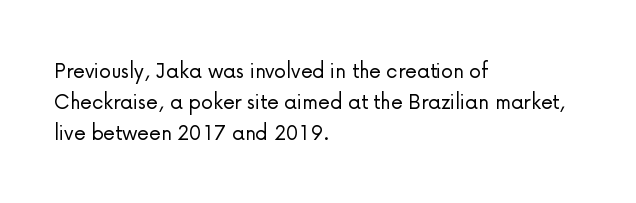
The image shows 24 px text type, upright; set left-aligned, normal line spacing (1.3x), normal letter spacing, not underlined.
